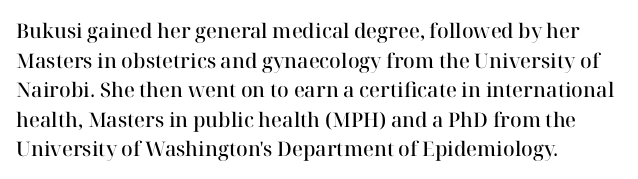
Descender tails drop into unmarked territory. Students, note that the glyphs here touch the page at normal intervals. Whoever set this chose a conventional vertical rhythm. These lines were composed using upright roman letters.
